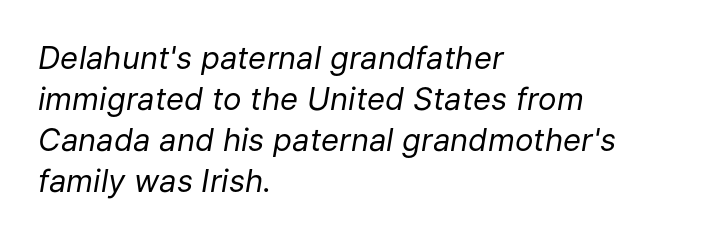
Rendered with sloped, italic letterforms. Looks like regular typesetting: each glyph gets only the width it needs. Vertical spacing — default. The area under the type is left untouched.
